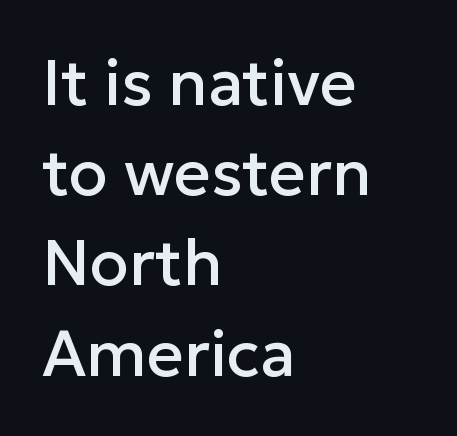
{"serif": "no", "italic": "no", "width": "normal", "stroke_contrast": "low", "x_height": "medium", "monospaced": "no", "underline": "no", "align": "left", "line_spacing": "normal", "line_spacing_ratio": 1.41, "letter_spacing": "normal", "letter_spacing_em": 0.0, "glyph_px": 64}
